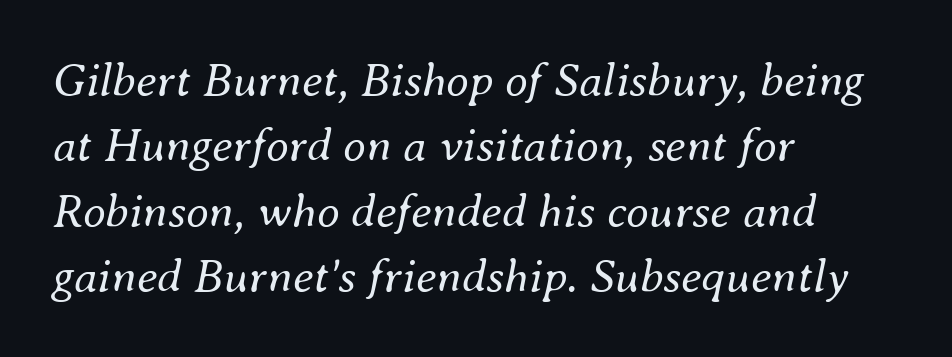
Q: Is the text bold? A: No.
Q: Is the text italic (slanted)? A: Yes, it leans right by about 8 degrees.
Q: Is the text underlined? A: No.
Q: How is the paragraph aligned? A: Left-aligned.
Q: Is the spacing between letters normal or unusually wide? A: Normal.
Q: Is the spacing between lines tight, normal or loose? A: Normal.
Q: Width (condensed, normal, or wide)? A: Normal.
Q: Stroke contrast? A: Medium.
Q: x-height? A: Small.
Q: Monospaced? A: No.
